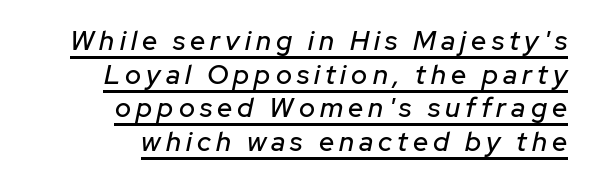
{"italic": "yes", "lean": "right", "slant_degrees": 12, "underline": "yes", "align": "right", "line_spacing": "normal", "line_spacing_ratio": 1.25, "glyph_px": 27}
